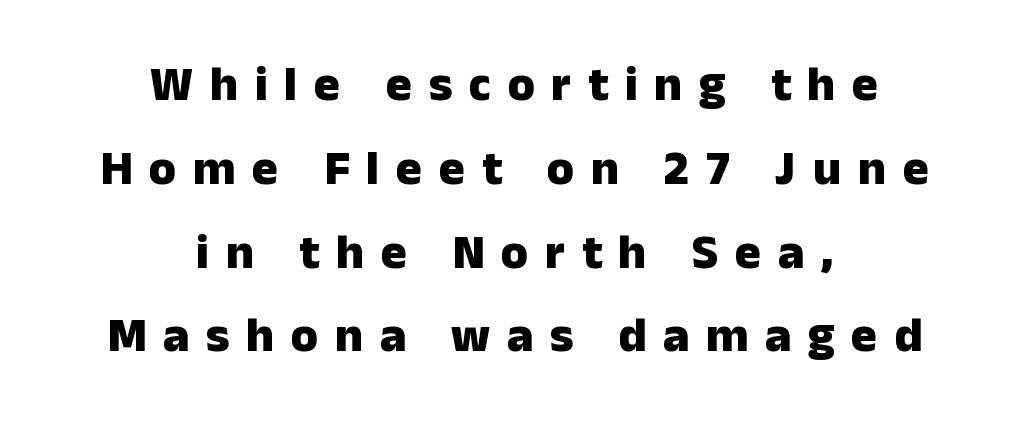
Every letter is thick-stroked: bold, no question. Both edges are ragged and mirror each other, which tells us the setting is centered. The text was rendered using a sans face with plain stroke endings. Clear beneath every line of the passage. This is roman type, the default non-slanted kind. Inter-character spacing is expanded well beyond the font's built-in metrics.
